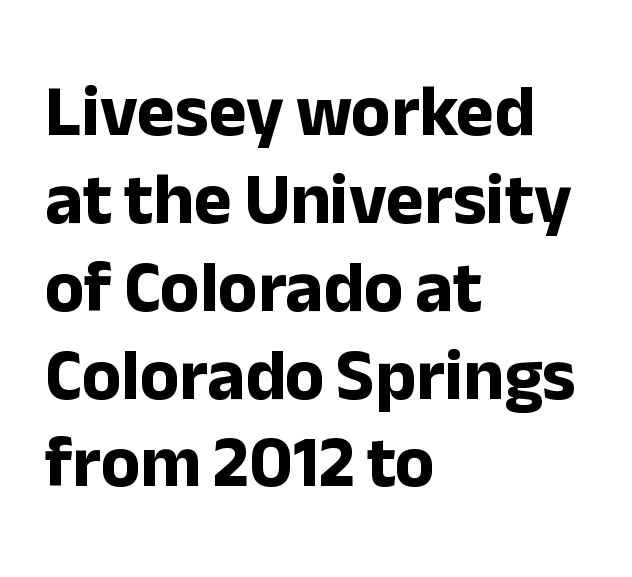
{"serif": "no", "italic": "no", "bold": "yes", "weight": "bold", "width": "normal", "stroke_contrast": "low", "x_height": "medium", "monospaced": "no", "underline": "no", "align": "left", "line_spacing_ratio": 1.22, "letter_spacing": "normal", "letter_spacing_em": 0.0, "glyph_px": 72}
